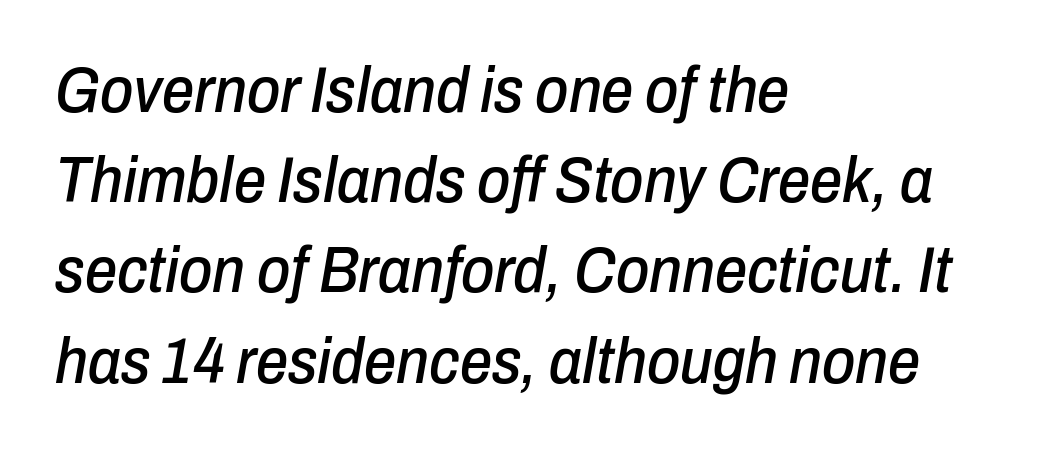
{"italic": "yes", "lean": "right", "slant_degrees": 10, "width": "condensed", "stroke_contrast": "low", "x_height": "medium", "monospaced": "no", "underline": "no", "align": "left", "line_spacing": "normal", "line_spacing_ratio": 1.41, "letter_spacing": "normal", "letter_spacing_em": 0.0, "glyph_px": 64}
